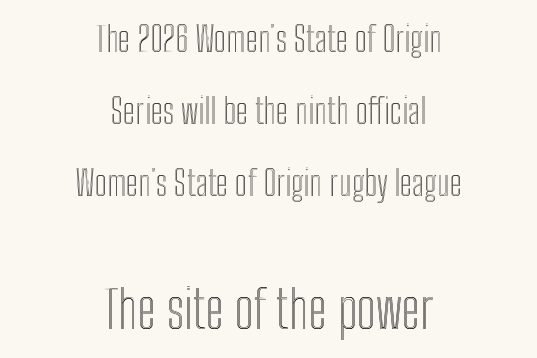
Only glyphs here, with clear space below each row. Each line is balanced around a shared central axis. If you squint, the bottom block still reads clearly — it's the larger of the two. In terms of posture, this sample is upright. Students, note that the glyphs here touch the page at normal intervals.
